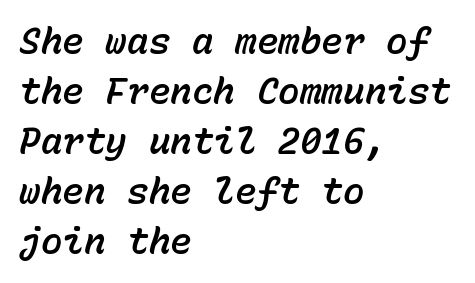
The image shows 36 px text type, italic (leaning right), monospaced; set left-aligned, normal line spacing (1.39x), normal letter spacing, not underlined; low stroke contrast and a medium x-height.
